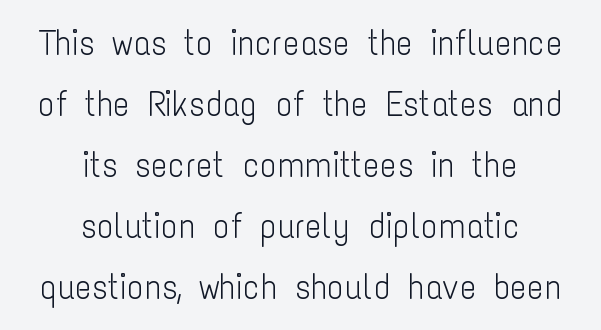
{"serif": "no", "italic": "no", "bold": "no", "weight": "light", "width": "condensed", "stroke_contrast": "low", "x_height": "medium", "monospaced": "no", "underline": "no", "align": "center", "line_spacing_ratio": 1.74, "letter_spacing": "normal", "letter_spacing_em": 0.0, "glyph_px": 35}
